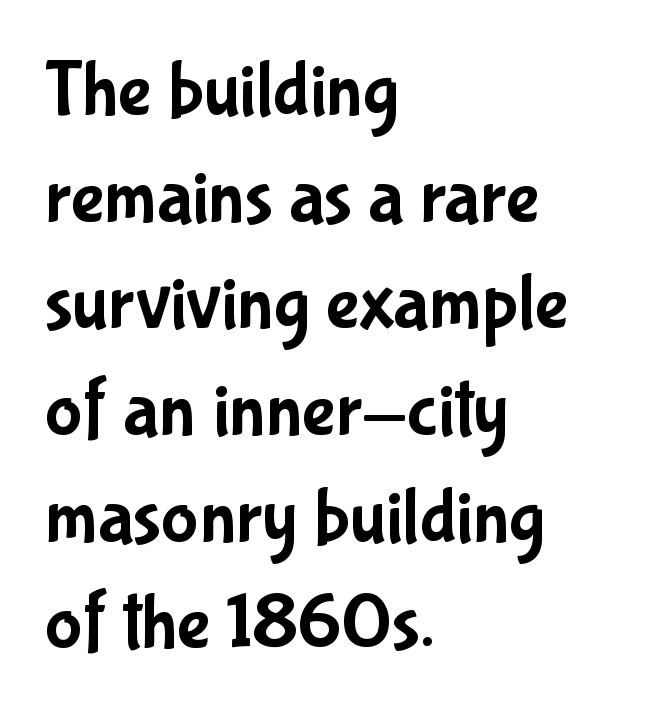
The image shows 79 px condensed sans-serif type, upright; set left-aligned, normal line spacing (1.35x), normal letter spacing, not underlined; low stroke contrast and a medium x-height.
